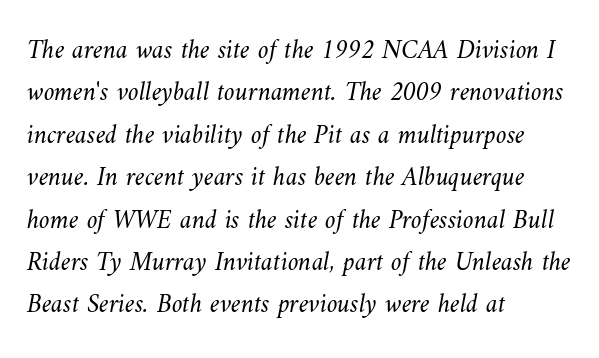
The image shows 27 px text type; set left-aligned, normal line spacing (1.57x), normal letter spacing, not underlined.
